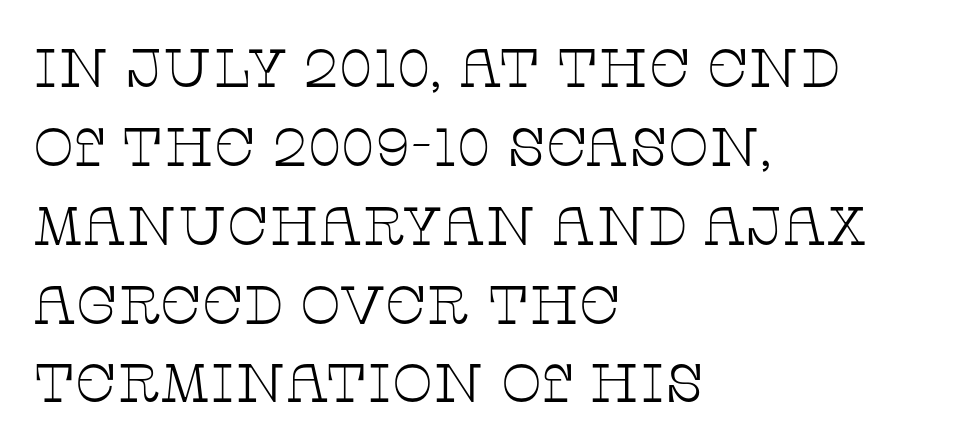
The image shows 54 px thin, wide serif type, upright; set left-aligned, normal line spacing (1.46x), normal letter spacing, not underlined; low stroke contrast and a large x-height.
